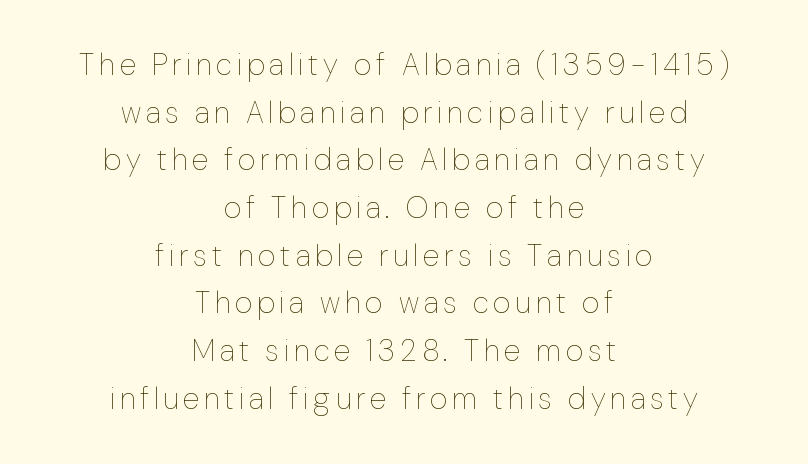
{"italic": "no", "bold": "no", "weight": "thin", "width": "normal", "stroke_contrast": "low", "x_height": "medium", "monospaced": "no", "underline": "no", "align": "center", "line_spacing": "normal", "line_spacing_ratio": 1.59, "glyph_px": 30}
